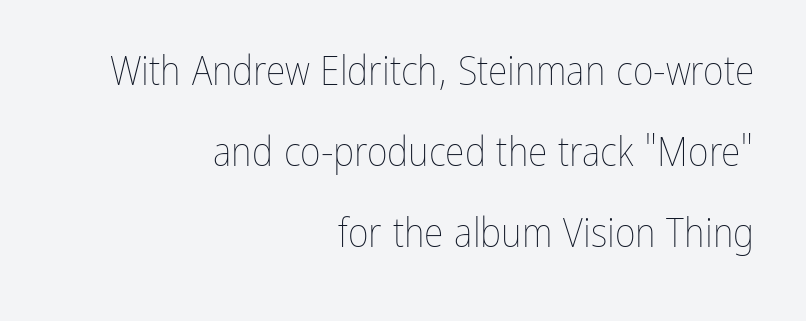
Q: Is the text bold? A: No.
Q: Is the text italic (slanted)? A: No, it is upright.
Q: Is the text underlined? A: No.
Q: How is the paragraph aligned? A: Right-aligned.
Q: Is the spacing between letters normal or unusually wide? A: Normal.
Q: Is the spacing between lines tight, normal or loose? A: Loose.
Q: Width (condensed, normal, or wide)? A: Condensed.
Q: Stroke contrast? A: Low.
Q: x-height? A: Medium.
Q: Monospaced? A: No.
